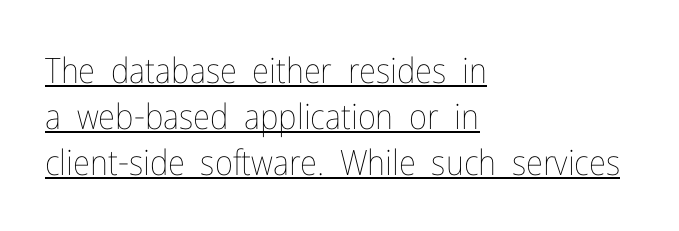
The image shows 35 px thin, condensed type, upright; set left-aligned, normal line spacing (1.31x), normal letter spacing, underlined; low stroke contrast and a medium x-height.
